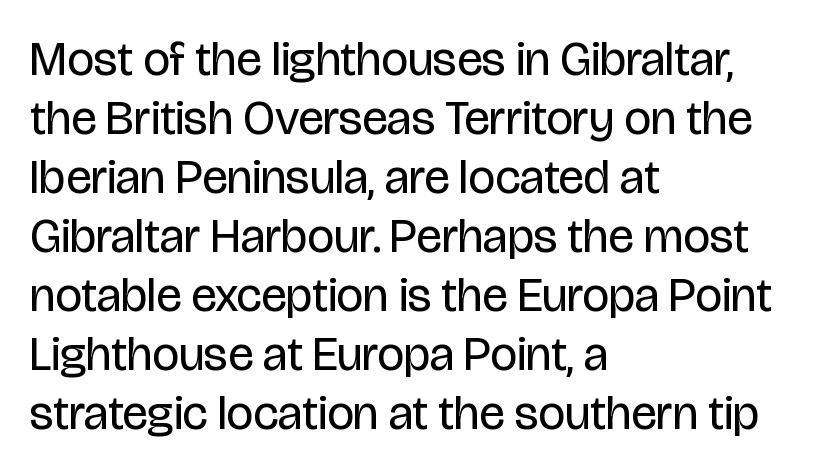
Unbolded letterforms with no extra heft. The face used here is rendered with its standard letterfit. The letters advance in unequal steps, a hallmark of proportional type. This is the regular roman posture of the typeface.
